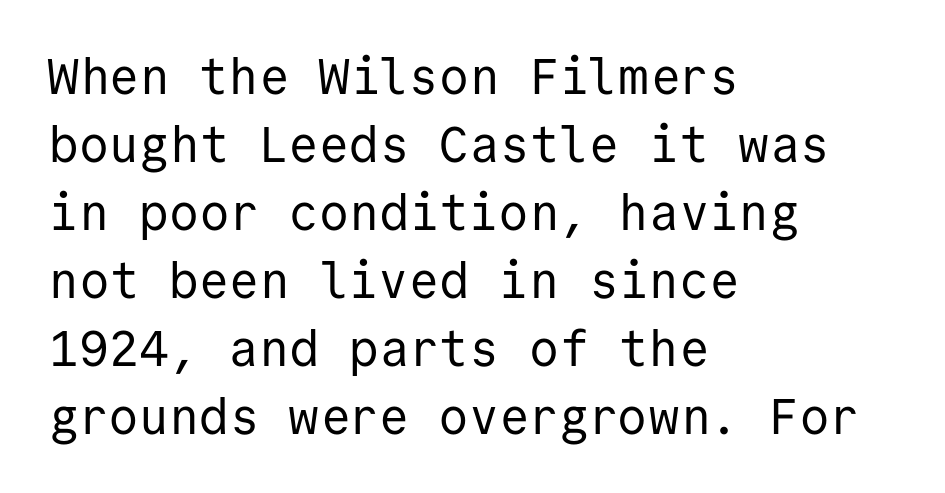
{"serif": "no", "italic": "no", "bold": "no", "weight": "regular", "width": "normal", "stroke_contrast": "low", "x_height": "medium", "monospaced": "yes", "underline": "no", "align": "left", "line_spacing": "normal", "line_spacing_ratio": 1.36, "letter_spacing": "normal", "letter_spacing_em": 0.0, "glyph_px": 50}
